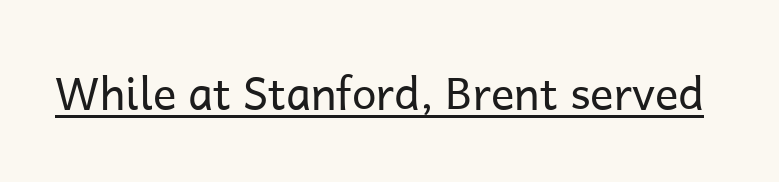
The image shows 44 px regular-weight sans-serif type, upright; set normal letter spacing, underlined; low stroke contrast and a medium x-height.
